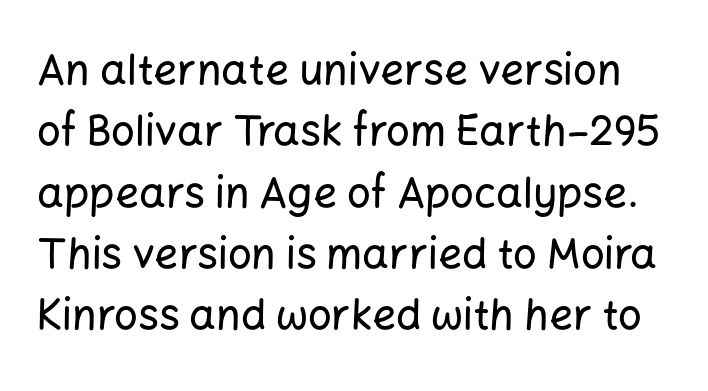
The image shows 42 px sans-serif type, upright; set normal line spacing (1.46x), normal letter spacing, not underlined; low stroke contrast and a medium x-height.
